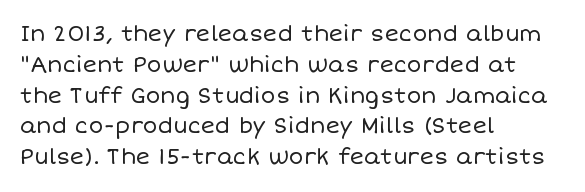
Summary of vertical rhythm: regular, with standard interline spacing. Short note: letters normally spaced. The font's upright variant was chosen for this text. Casual observation: everything's shoved over to the left.
